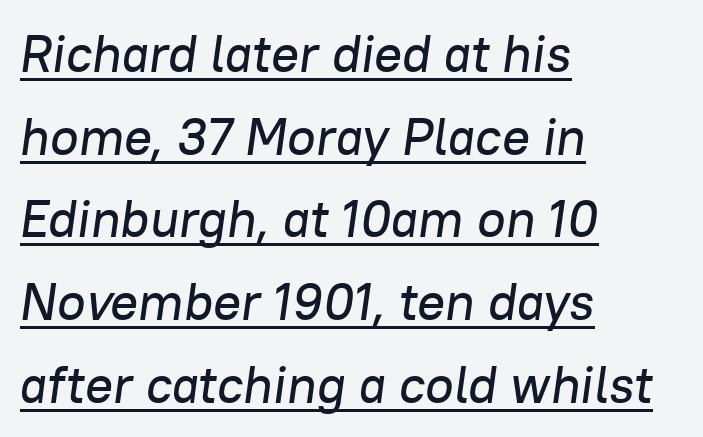
The image shows 52 px text type, italic (leaning right); set left-aligned, normal line spacing (1.59x), normal letter spacing, underlined; low stroke contrast and a medium x-height.
